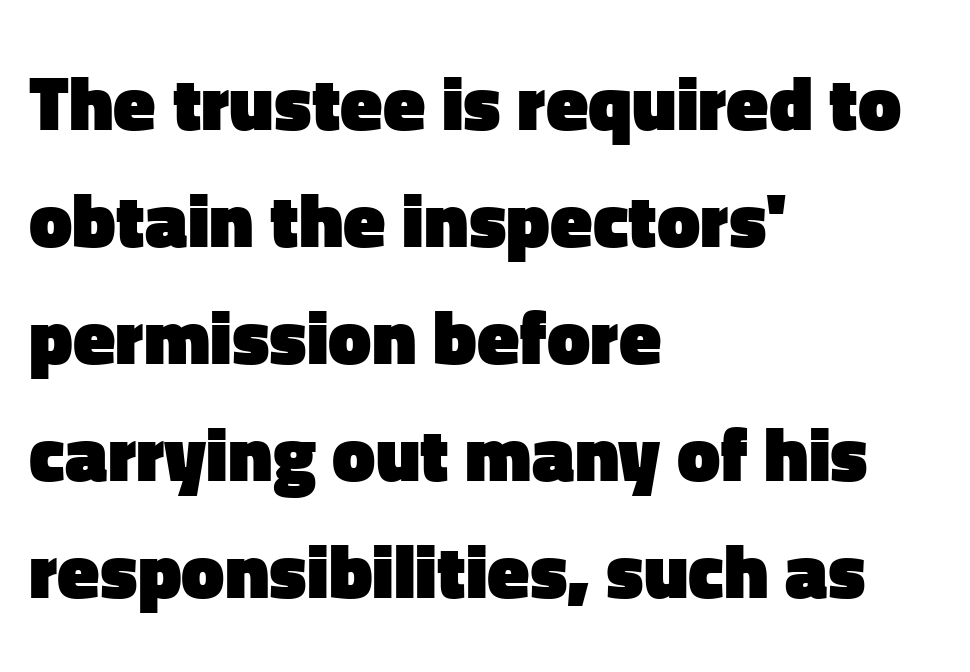
The image shows 77 px heavy sans-serif type, upright; set left-aligned, normal line spacing (1.52x), normal letter spacing, not underlined; low stroke contrast and a medium x-height.
